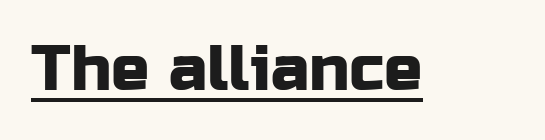
The image shows 64 px sans-serif type, upright; set normal letter spacing, underlined; low stroke contrast and a medium x-height.
